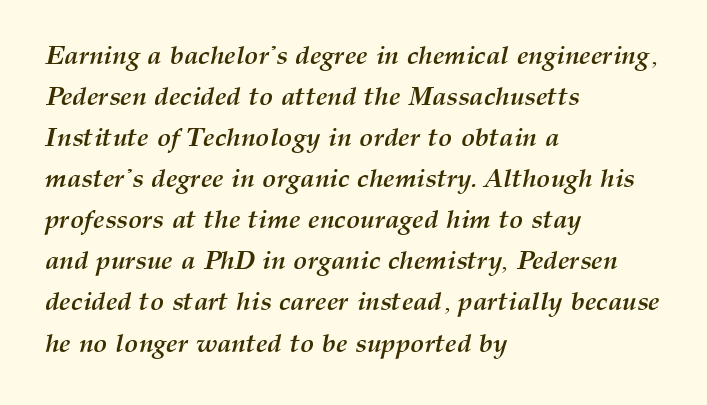
The image shows 26 px bold type, italic (leaning right); set left-aligned, normal line spacing (1.58x), normal letter spacing, not underlined.
